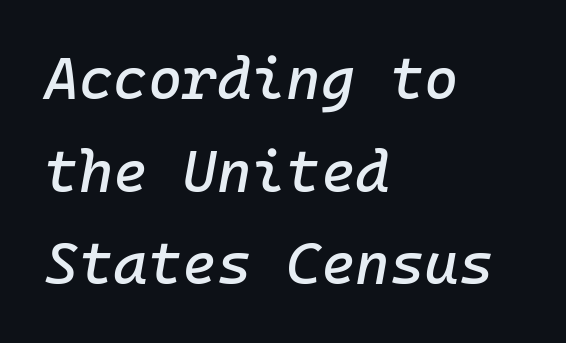
{"italic": "yes", "lean": "right", "slant_degrees": 10, "width": "normal", "stroke_contrast": "low", "x_height": "medium", "monospaced": "yes", "underline": "no", "align": "left", "line_spacing": "normal", "line_spacing_ratio": 1.57, "letter_spacing": "normal", "letter_spacing_em": 0.0, "glyph_px": 59}
